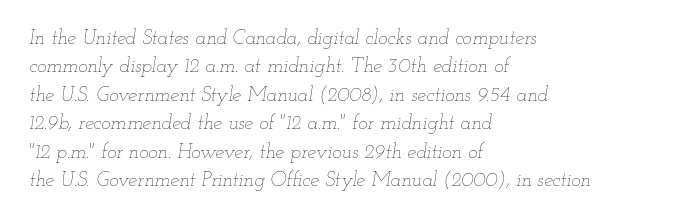
{"italic": "yes", "lean": "right", "slant_degrees": 12, "bold": "no", "underline": "no", "align": "left", "line_spacing": "normal", "line_spacing_ratio": 1.42, "letter_spacing": "normal", "letter_spacing_em": 0.0, "glyph_px": 20}
